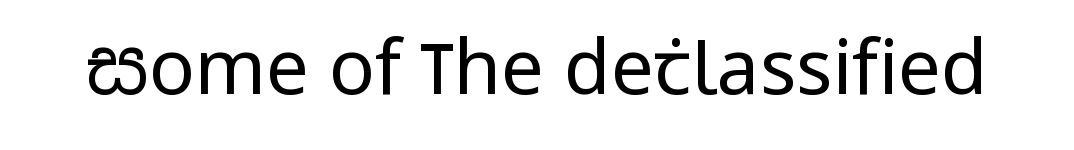
The image shows 76 px regular-weight, condensed sans-serif type, upright; set normal letter spacing, not underlined; low stroke contrast and a large x-height.
